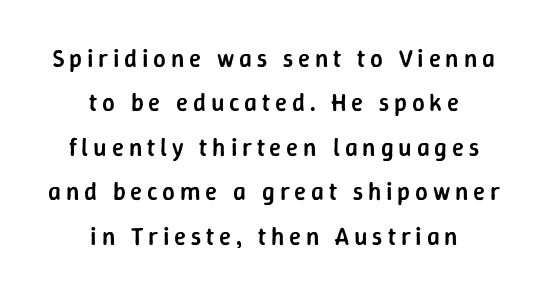
{"italic": "no", "bold": "semi", "underline": "no", "align": "center", "line_spacing_ratio": 1.78, "glyph_px": 25}
